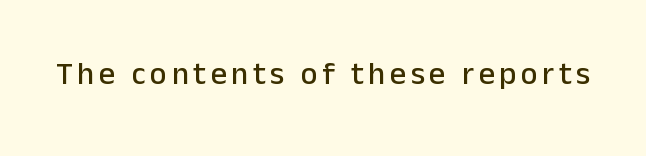
Q: Is the text italic (slanted)? A: No, it is upright.
Q: Is the typeface a serif or a sans-serif typeface? A: Sans-serif.
Q: Is the text underlined? A: No.
Q: Width (condensed, normal, or wide)? A: Normal.
Q: Stroke contrast? A: Low.
Q: x-height? A: Medium.
Q: Monospaced? A: No.
